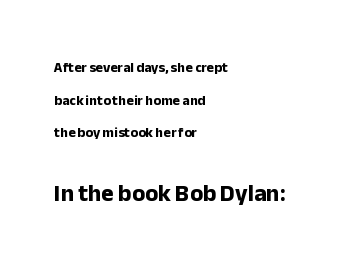
{"italic": "no", "bold": "yes", "underline": "no", "align": "left", "line_spacing": "loose", "line_spacing_ratio": 2.33, "letter_spacing": "normal", "letter_spacing_em": 0.0, "larger_block": "second", "size_ratio": 1.71, "glyph_px": 24}
